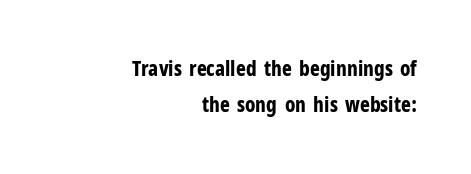
{"italic": "no", "bold": "yes", "underline": "no", "align": "right", "line_spacing_ratio": 1.73, "letter_spacing": "normal", "letter_spacing_em": 0.0, "glyph_px": 21}
